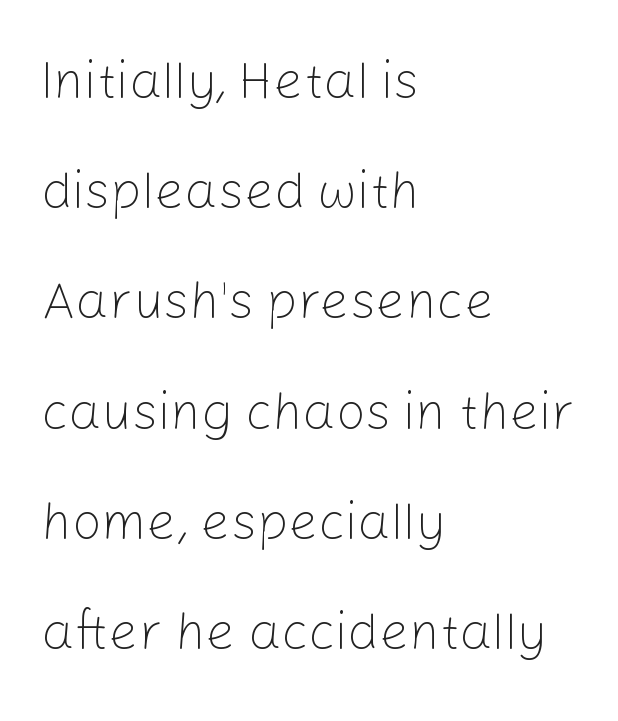
{"serif": "no", "italic": "no", "bold": "no", "weight": "light", "width": "normal", "stroke_contrast": "low", "x_height": "medium", "monospaced": "no", "underline": "no", "align": "left", "line_spacing": "loose", "line_spacing_ratio": 2.12, "letter_spacing": "normal", "letter_spacing_em": 0.0, "glyph_px": 52}
